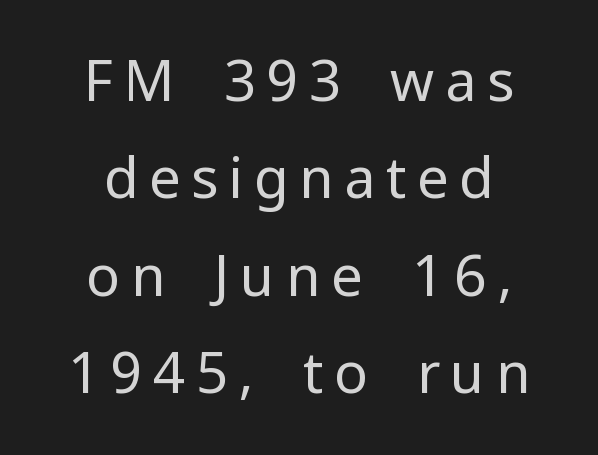
{"serif": "no", "italic": "no", "bold": "no", "weight": "regular", "width": "normal", "stroke_contrast": "low", "x_height": "medium", "monospaced": "no", "underline": "no", "align": "center", "line_spacing_ratio": 1.74, "glyph_px": 56}
